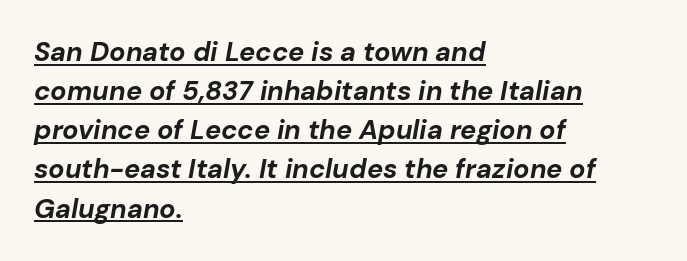
The image shows 27 px bold type, italic (leaning right); set left-aligned, normal line spacing (1.45x), normal letter spacing, underlined.
